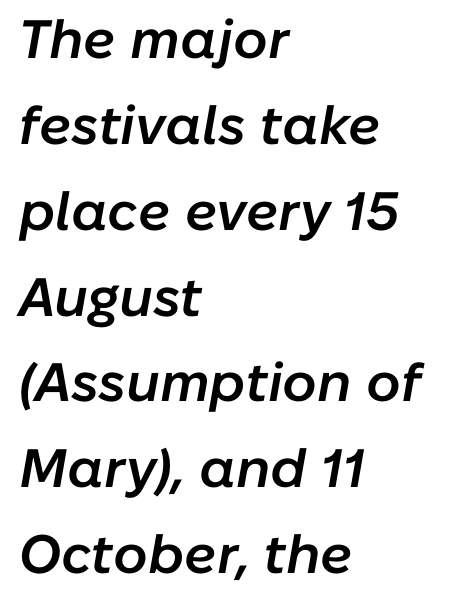
Q: Is the text bold? A: Semi-bold.
Q: Is the text italic (slanted)? A: Yes, it leans right by about 10 degrees.
Q: Is the text underlined? A: No.
Q: How is the paragraph aligned? A: Left-aligned.
Q: Is the spacing between letters normal or unusually wide? A: Normal.
Q: Is the spacing between lines tight, normal or loose? A: Normal.
Q: Width (condensed, normal, or wide)? A: Normal.
Q: Stroke contrast? A: Low.
Q: x-height? A: Medium.
Q: Monospaced? A: No.
